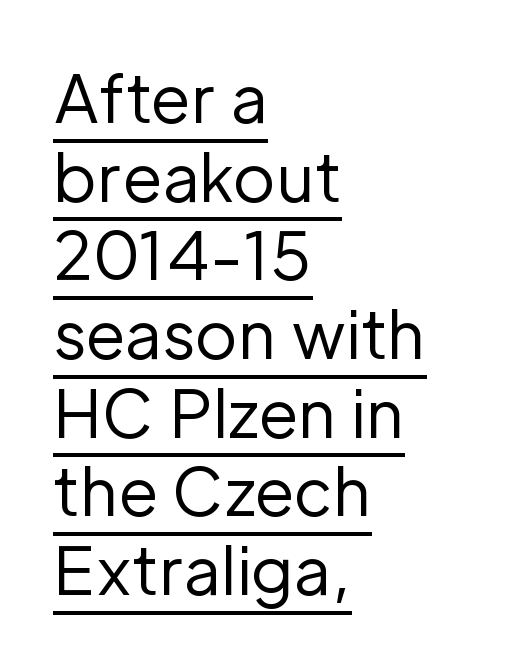
{"serif": "no", "italic": "no", "bold": "no", "weight": "regular", "width": "normal", "stroke_contrast": "low", "x_height": "medium", "monospaced": "no", "underline": "yes", "align": "left", "line_spacing_ratio": 1.21, "letter_spacing": "normal", "letter_spacing_em": 0.0, "glyph_px": 65}
